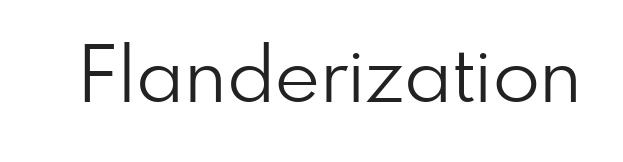
This sample uses a sans-serif face. Beneath every word, the page is bare. Does extra space separate the letters? No, they use regular spacing. No italicization has been applied; the sample stays upright. Note the varied advance widths — an 'i' is clearly narrower than an 'm'. Unbolded letterforms with no extra heft.
